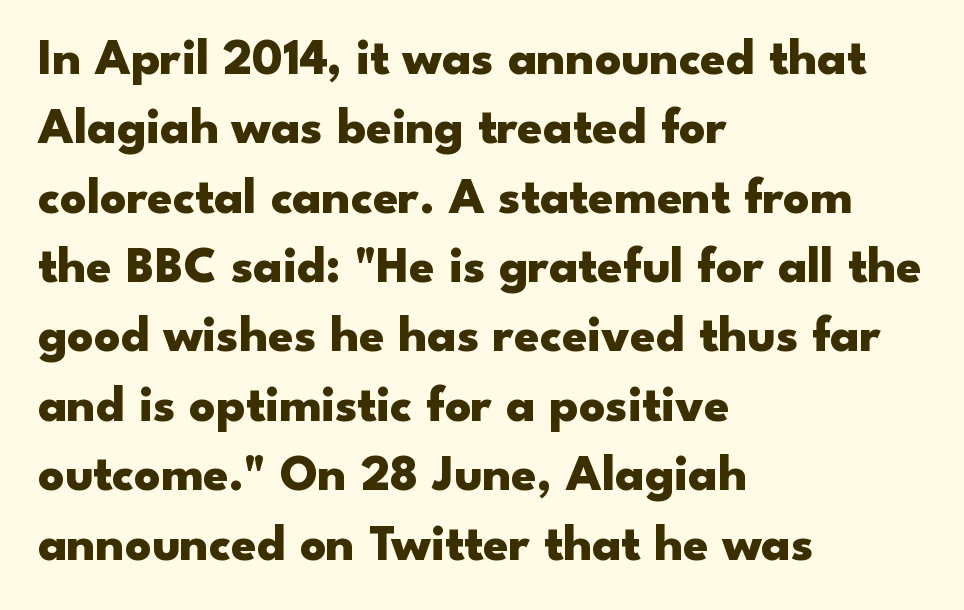
{"serif": "no", "italic": "no", "bold": "yes", "weight": "heavy", "width": "wide", "stroke_contrast": "low", "x_height": "small", "monospaced": "no", "underline": "no", "align": "left", "line_spacing": "normal", "line_spacing_ratio": 1.36, "letter_spacing": "normal", "letter_spacing_em": 0.0, "glyph_px": 51}
